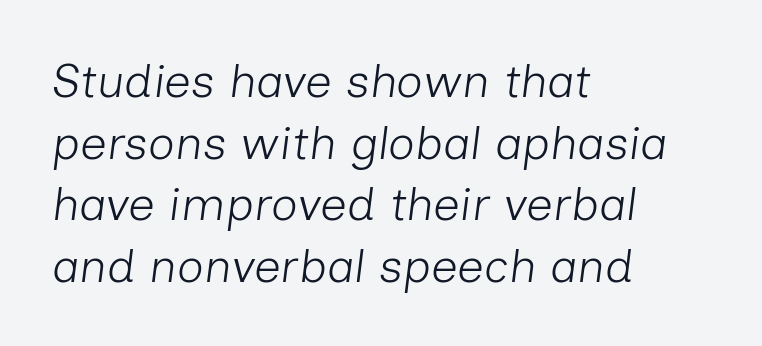
The image shows 47 px light type, italic (leaning right); set left-aligned, normal line spacing (1.31x), normal letter spacing, not underlined; low stroke contrast and a medium x-height.
